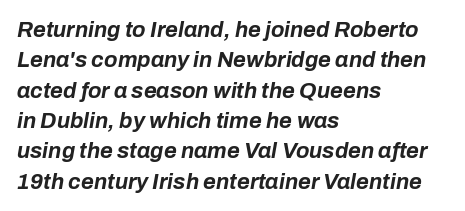
{"italic": "yes", "lean": "right", "slant_degrees": 10, "bold": "yes", "underline": "no", "align": "left", "line_spacing": "normal", "line_spacing_ratio": 1.38, "letter_spacing": "normal", "letter_spacing_em": 0.0, "glyph_px": 22}
